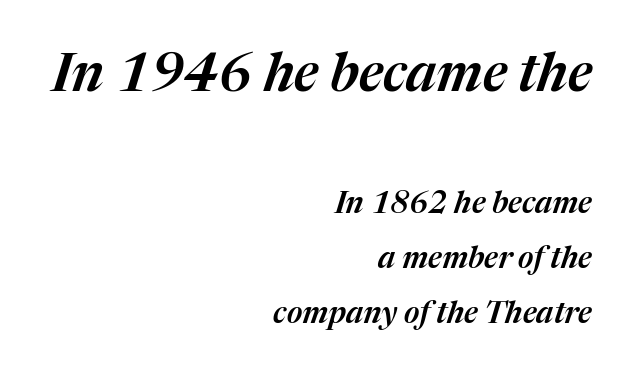
Q: Is the text italic (slanted)? A: Yes, it leans right by about 17 degrees.
Q: Is the text underlined? A: No.
Q: How is the paragraph aligned? A: Right-aligned.
Q: Is the spacing between letters normal or unusually wide? A: Normal.
Q: Which block of text is set in a larger size, the first (top) or the second (bottom)? A: The first (top) one.
Q: Width (condensed, normal, or wide)? A: Normal.
Q: Stroke contrast? A: Medium.
Q: x-height? A: Medium.
Q: Monospaced? A: No.
